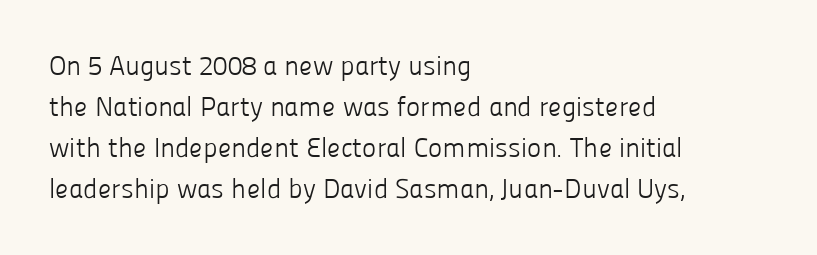
Q: Is the text bold? A: No.
Q: Is the text italic (slanted)? A: No, it is upright.
Q: Is the text underlined? A: No.
Q: How is the paragraph aligned? A: Left-aligned.
Q: Is the spacing between letters normal or unusually wide? A: Normal.
Q: Is the spacing between lines tight, normal or loose? A: Normal.
